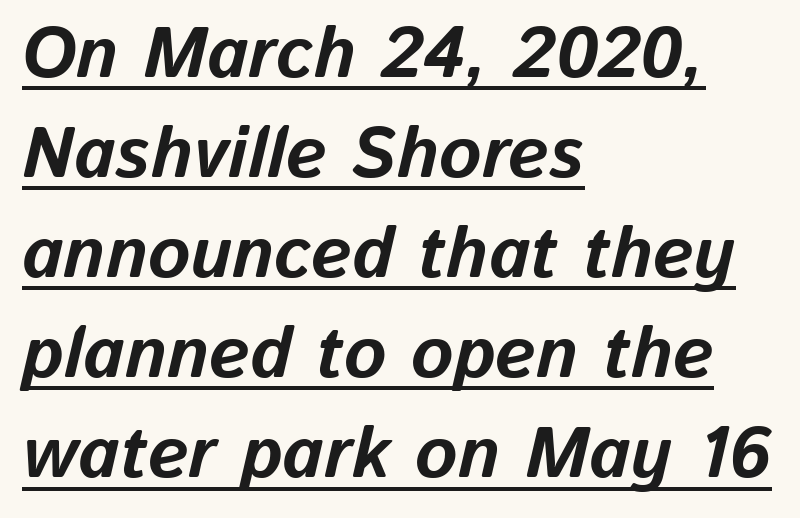
You could not count columns in this text — the font is proportionally spaced. Is the letter spacing exaggerated? No — it looks like the ordinary default. Students, observe: this is what conventionally led text looks like. The rendering anchors every line to the left-hand side. A rule runs beneath these lines of type.
